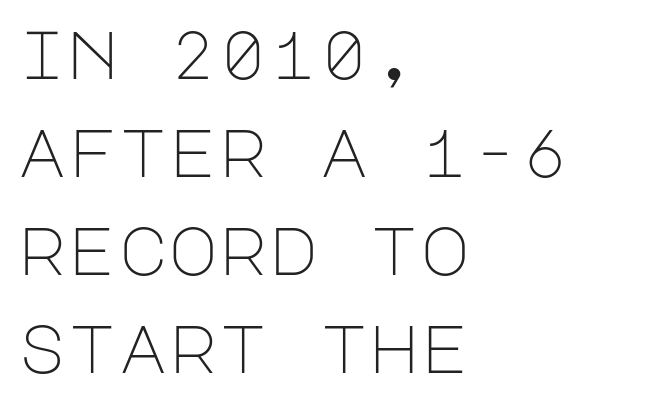
Q: Is the text bold? A: No.
Q: Is the text italic (slanted)? A: No, it is upright.
Q: Is the typeface a serif or a sans-serif typeface? A: Sans-serif.
Q: Is the text underlined? A: No.
Q: How is the paragraph aligned? A: Left-aligned.
Q: Is the spacing between letters normal or unusually wide? A: Normal.
Q: Is the spacing between lines tight, normal or loose? A: Normal.
Q: Width (condensed, normal, or wide)? A: Normal.
Q: Stroke contrast? A: Low.
Q: x-height? A: Large.
